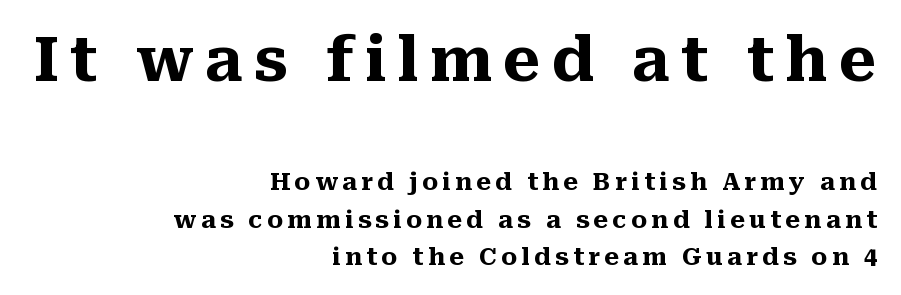
{"serif": "yes", "italic": "no", "bold": "yes", "weight": "heavy", "width": "normal", "stroke_contrast": "medium", "x_height": "medium", "monospaced": "no", "underline": "no", "align": "right", "line_spacing": "normal", "line_spacing_ratio": 1.55, "larger_block": "first", "size_ratio": 2.54, "glyph_px": 61}
